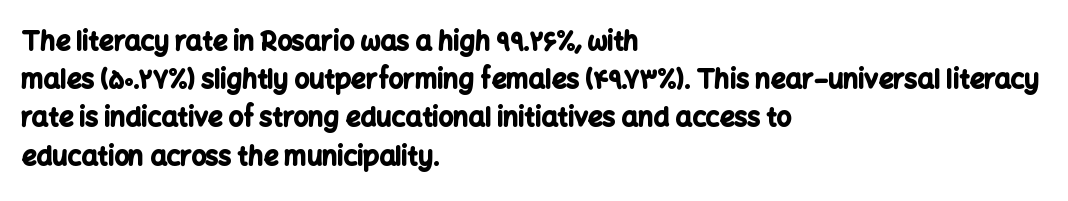
One glance says typical: line gaps are just what's usual. Students, note that the glyphs here touch the page at normal intervals. When letters stand straight like this, we call the style roman or upright. The string is rendered with underlining switched off. Casual observation: everything's shoved over to the left.
